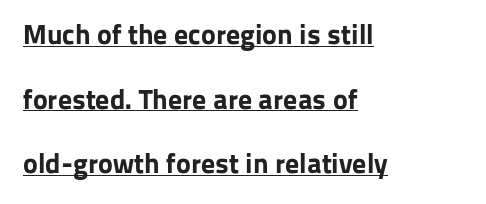
The image shows 28 px bold sans-serif type, upright; set left-aligned, loose line spacing (2.31x), normal letter spacing, underlined; low stroke contrast and a medium x-height.
